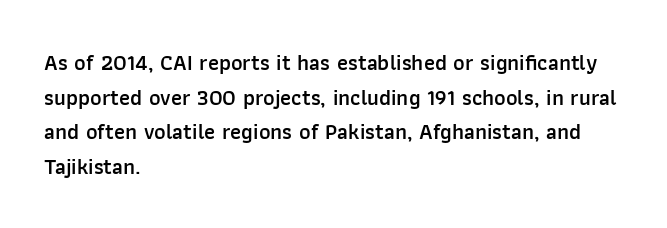
The font's upright variant was chosen for this text. Is the letter spacing exaggerated? No — it looks like the ordinary default. The face used here is a semibold: visibly heavier than regular, lighter than bold. Students, observe: this is what conventionally led text looks like. Every row of glyphs begins at an identical x-position on the left. Words float on clear page, feet unadorned.
